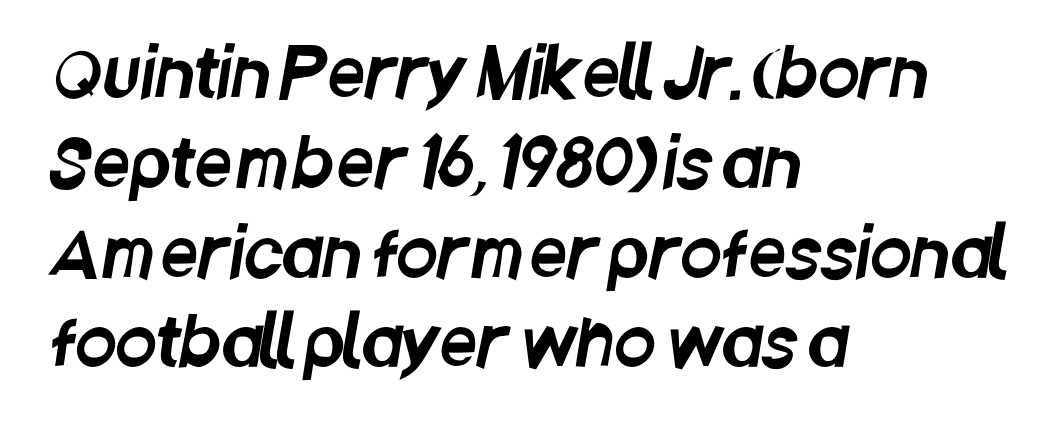
The rendering shows plain stroke endings on the letterforms — a sans-serif design. Students, note that the glyphs here touch the page at normal intervals. A typesetter would call this leading conventional body-copy spacing. Plain, unruled lines of type.
